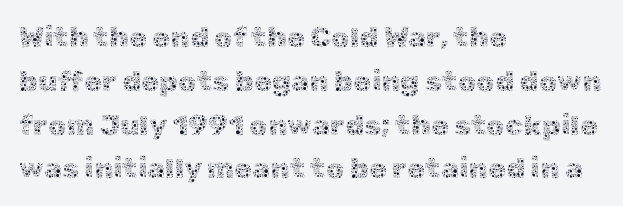
The rendering uses natural spacing where letterforms have individual widths. The letters stand straight up with perfectly vertical stems. Does extra space separate the letters? No, they use regular spacing. Line beginnings align vertically; line endings do not. The leading is moderate, giving the passage an even texture.
